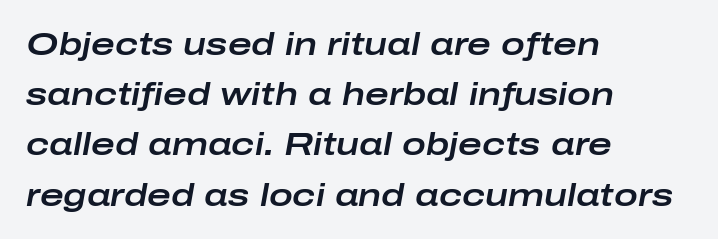
Q: Is the text italic (slanted)? A: Yes, it leans right by about 10 degrees.
Q: Is the text underlined? A: No.
Q: How is the paragraph aligned? A: Left-aligned.
Q: Is the spacing between letters normal or unusually wide? A: Normal.
Q: Is the spacing between lines tight, normal or loose? A: Normal.
Q: Width (condensed, normal, or wide)? A: Wide.
Q: Stroke contrast? A: Low.
Q: x-height? A: Medium.
Q: Monospaced? A: No.
